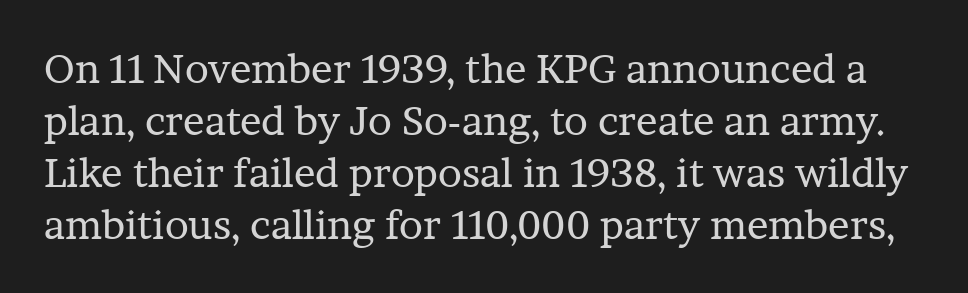
The image shows 40 px regular-weight serif type, upright; set normal line spacing (1.3x), normal letter spacing, not underlined; low stroke contrast and a medium x-height.
